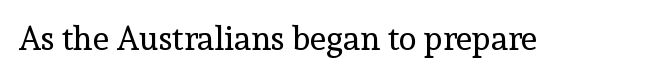
Q: Is the text bold? A: No.
Q: Is the text italic (slanted)? A: No, it is upright.
Q: Is the typeface a serif or a sans-serif typeface? A: Serif.
Q: Is the text underlined? A: No.
Q: Is the spacing between letters normal or unusually wide? A: Normal.
Q: Width (condensed, normal, or wide)? A: Normal.
Q: x-height? A: Medium.
Q: Monospaced? A: No.
